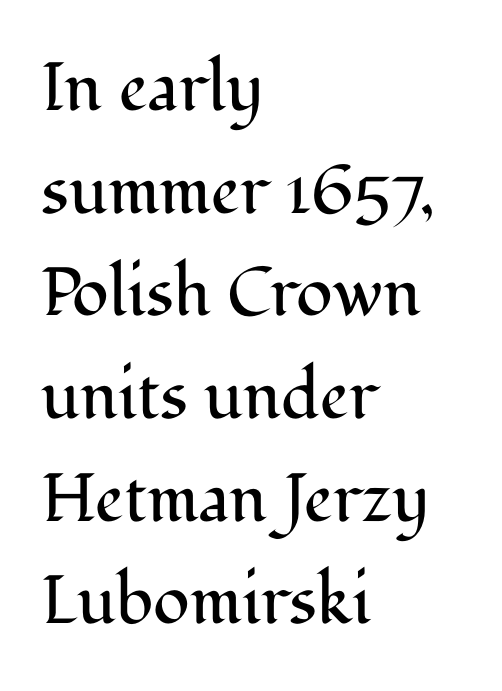
Each line starts at the same left margin while the right side varies. Small tapered or slab feet sit at the stroke ends, so this counts as serif. The weight would be labelled regular, book, light, or lighter still. Words appear dense and cohesive because spacing is normal.
